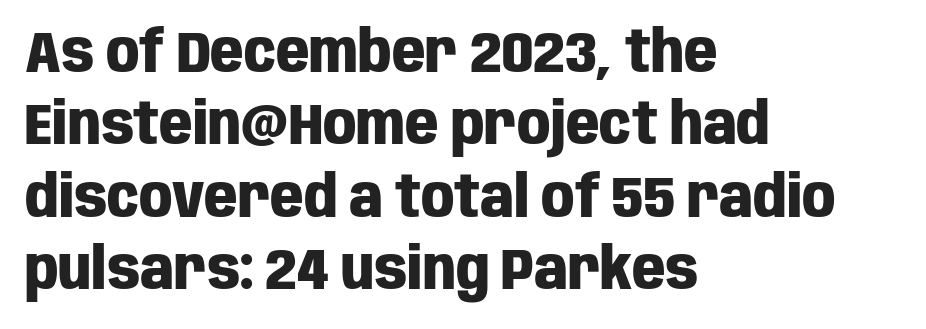
The image shows 58 px heavy, condensed sans-serif type, upright; set left-aligned, normal line spacing (1.25x), normal letter spacing, not underlined; low stroke contrast and a large x-height.
